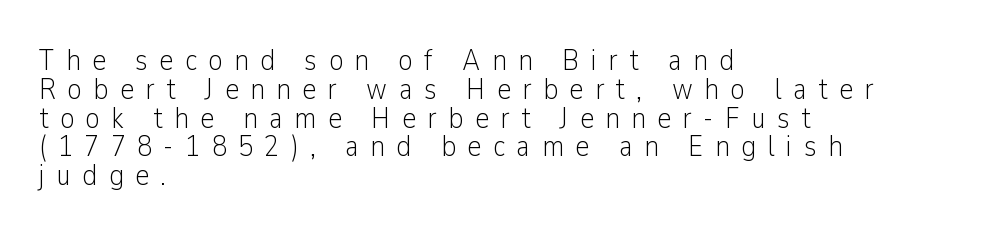
{"serif": "no", "italic": "no", "bold": "no", "weight": "light", "width": "condensed", "stroke_contrast": "low", "x_height": "medium", "monospaced": "no", "underline": "no", "align": "left", "line_spacing": "tight", "line_spacing_ratio": 0.96, "letter_spacing": "wide", "letter_spacing_em": 0.38, "glyph_px": 30}
